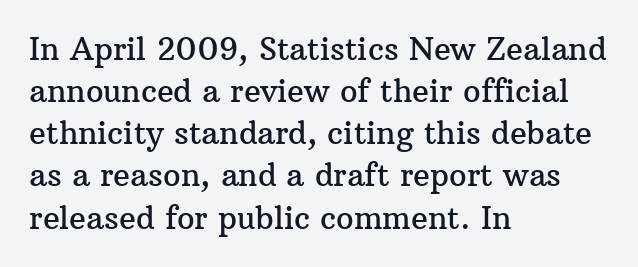
The lines sit at an ordinary, default distance from one another. The paragraph shown leans on its left margin. In terms of posture, this sample is upright. The letters sit at their default tracking, neither squeezed nor spread. Look at the bottom of the vertical strokes: they flare into serifs here. The gap between lines stays unmarked.
